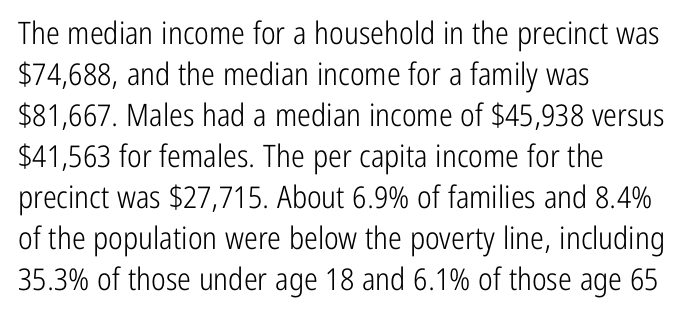
{"serif": "no", "italic": "no", "bold": "no", "weight": "light", "width": "condensed", "stroke_contrast": "low", "x_height": "medium", "monospaced": "no", "underline": "no", "align": "left", "line_spacing": "normal", "line_spacing_ratio": 1.32, "letter_spacing": "normal", "letter_spacing_em": 0.0, "glyph_px": 31}
